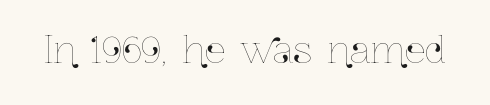
Q: Is the text italic (slanted)? A: No, it is upright.
Q: Is the text underlined? A: No.
Q: Is the spacing between letters normal or unusually wide? A: Normal.
Q: Width (condensed, normal, or wide)? A: Condensed.
Q: Stroke contrast? A: Low.
Q: x-height? A: Medium.
Q: Monospaced? A: No.
